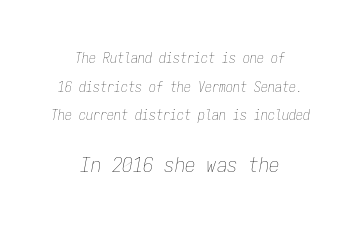
Q: Is the text bold? A: No.
Q: Is the text italic (slanted)? A: Yes, it leans right by about 9 degrees.
Q: Is the text underlined? A: No.
Q: How is the paragraph aligned? A: Centered.
Q: Is the spacing between letters normal or unusually wide? A: Normal.
Q: Is the spacing between lines tight, normal or loose? A: Loose.
Q: Which block of text is set in a larger size, the first (top) or the second (bottom)? A: The second (bottom) one.
